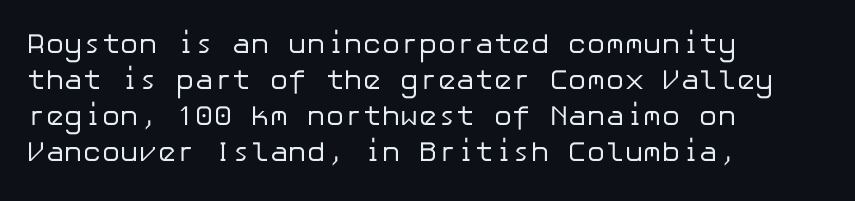
{"serif": "no", "italic": "no", "bold": "no", "weight": "regular", "width": "normal", "stroke_contrast": "low", "x_height": "medium", "underline": "no", "align": "left", "line_spacing": "normal", "line_spacing_ratio": 1.29, "letter_spacing": "normal", "letter_spacing_em": 0.0, "glyph_px": 28}
